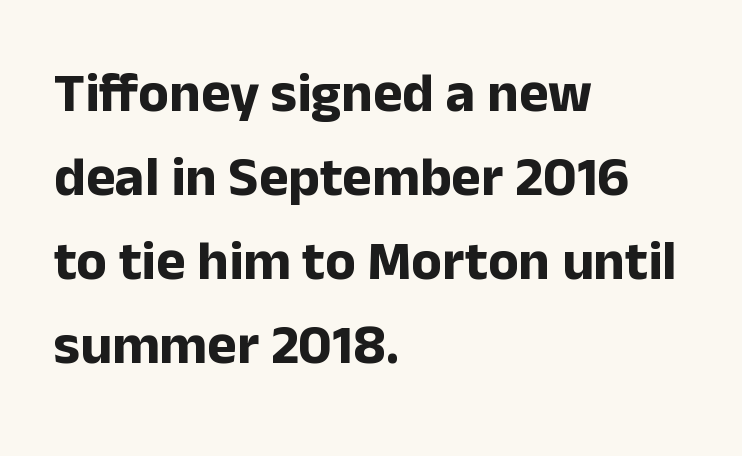
{"serif": "no", "italic": "no", "bold": "yes", "weight": "bold", "width": "normal", "stroke_contrast": "low", "x_height": "medium", "monospaced": "no", "underline": "no", "align": "left", "line_spacing": "normal", "line_spacing_ratio": 1.5, "letter_spacing": "normal", "letter_spacing_em": 0.0, "glyph_px": 56}
